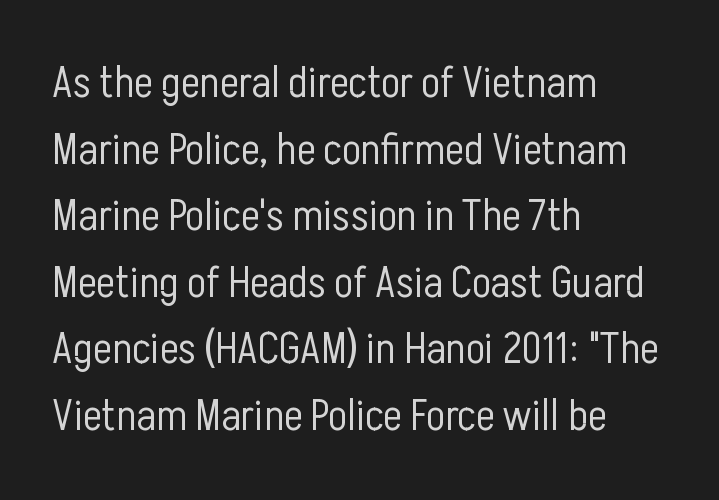
The type is set solid horizontally, with unmodified tracking. This sample uses an upright cut, with every glyph sitting square on the baseline. What kind of face is this? One without serifs — a sans. Think of a printed novel: that variable character pitch is what you see here. The font is comparable to plain body text, perhaps lighter.
